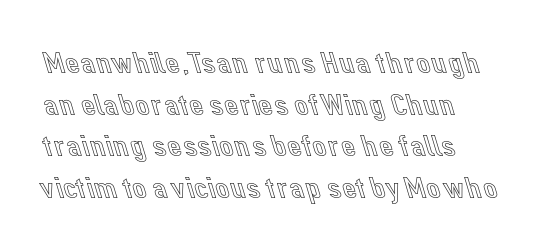
{"width": "normal", "x_height": "medium", "monospaced": "no", "underline": "no", "line_spacing": "normal", "line_spacing_ratio": 1.3, "letter_spacing": "normal", "letter_spacing_em": 0.0, "glyph_px": 32}
